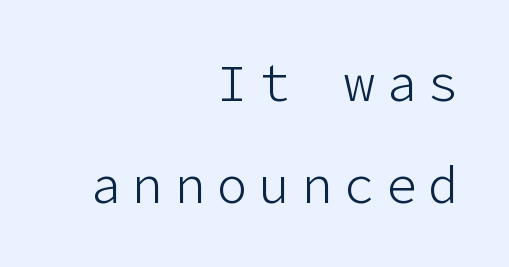
The image shows 51 px light sans-serif type, upright; set right-aligned, loose line spacing (2.0x), unusually wide letter spacing (+0.23 em), not underlined; low stroke contrast and a medium x-height.
